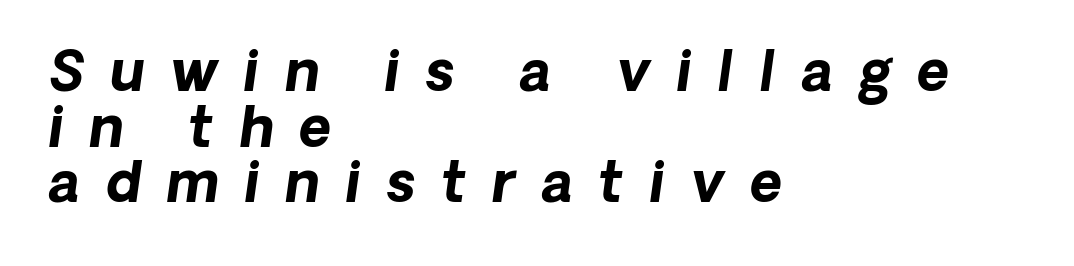
{"italic": "yes", "lean": "right", "slant_degrees": 8, "bold": "yes", "weight": "bold", "width": "normal", "stroke_contrast": "low", "x_height": "medium", "monospaced": "no", "underline": "no", "align": "left", "line_spacing": "tight", "line_spacing_ratio": 1.01, "letter_spacing": "wide", "letter_spacing_em": 0.47, "glyph_px": 55}
